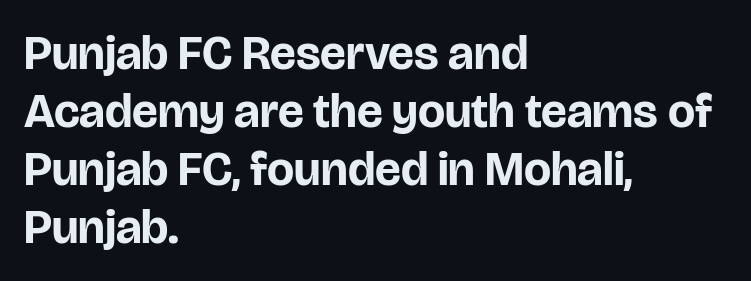
It's the straight-up-and-down kind of type. Nobody touched the tracking dial on this one. The lines are quadded left. The passage shown is emphatically bold.
